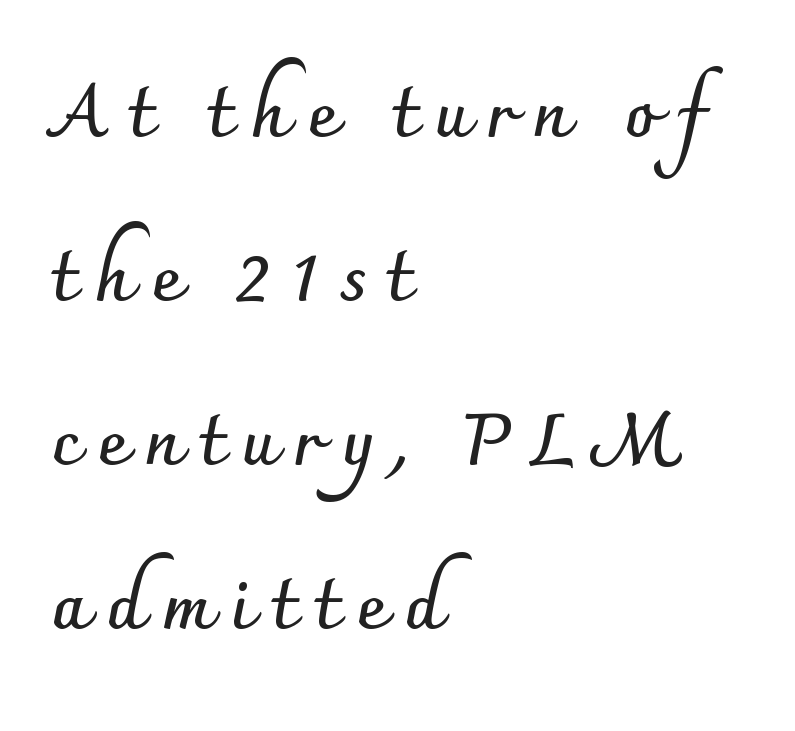
Q: Is the text bold? A: Yes.
Q: Is the text italic (slanted)? A: Yes.
Q: Is the typeface a serif or a sans-serif typeface? A: Sans-serif.
Q: Is the text underlined? A: No.
Q: How is the paragraph aligned? A: Left-aligned.
Q: Is the spacing between letters normal or unusually wide? A: Unusually wide.
Q: Is the spacing between lines tight, normal or loose? A: Loose.
Q: Width (condensed, normal, or wide)? A: Normal.
Q: Stroke contrast? A: Low.
Q: x-height? A: Small.
Q: Monospaced? A: No.
